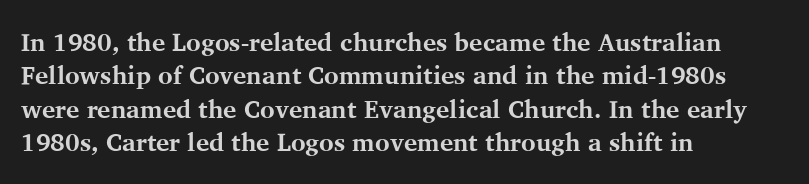
The image shows 25 px bold type, upright; set left-aligned, normal line spacing (1.34x), normal letter spacing, not underlined.
